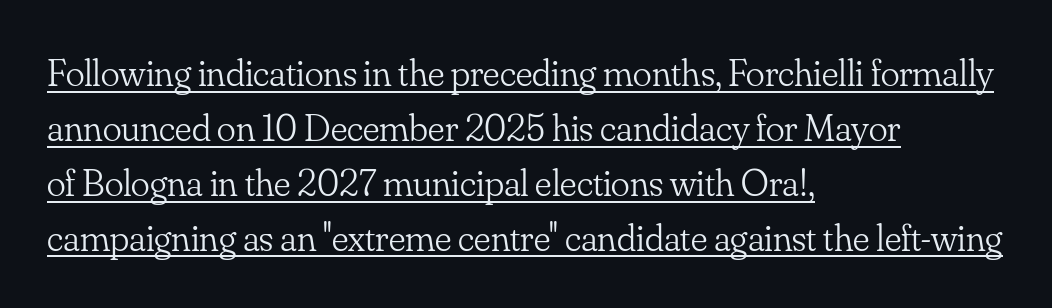
The image shows 39 px light serif type, upright; set left-aligned, normal line spacing (1.41x), normal letter spacing, underlined; low stroke contrast and a small x-height.
